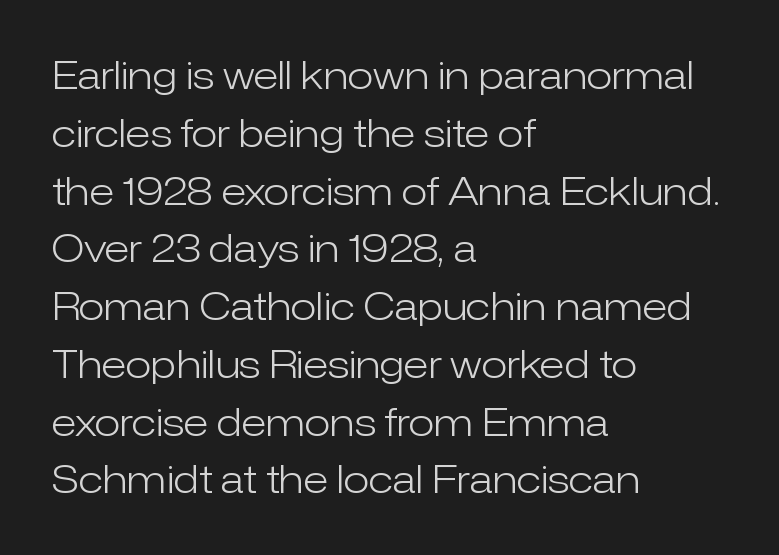
Here the designer chose a conventional face with non-uniform glyph widths. The strokes are not fattened; the text isn't bold. Regular leading. Short and long lines alike share a common starting point at left.
